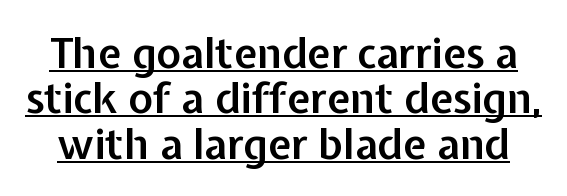
Q: Is the text bold? A: Semi-bold.
Q: Is the text italic (slanted)? A: No, it is upright.
Q: Is the typeface a serif or a sans-serif typeface? A: Sans-serif.
Q: Is the text underlined? A: Yes.
Q: Is the spacing between letters normal or unusually wide? A: Normal.
Q: Is the spacing between lines tight, normal or loose? A: Tight.
Q: Width (condensed, normal, or wide)? A: Normal.
Q: Stroke contrast? A: Low.
Q: x-height? A: Medium.
Q: Monospaced? A: No.
